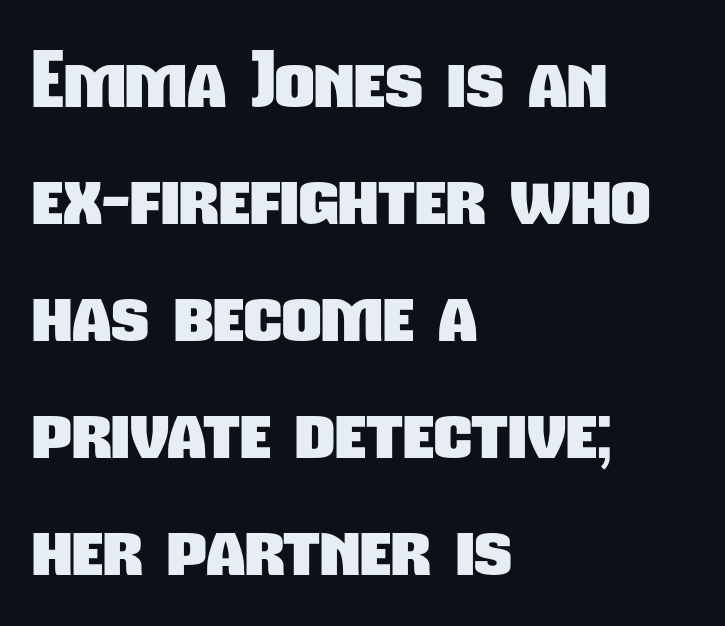
The image shows 77 px heavy, condensed sans-serif type; set left-aligned, normal line spacing (1.52x), normal letter spacing, not underlined; low stroke contrast and a medium x-height.
